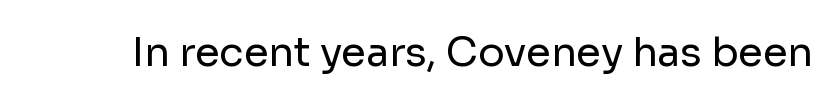
Q: Is the text bold? A: No.
Q: Is the text italic (slanted)? A: No, it is upright.
Q: Is the typeface a serif or a sans-serif typeface? A: Sans-serif.
Q: Is the text underlined? A: No.
Q: Is the spacing between letters normal or unusually wide? A: Normal.
Q: Width (condensed, normal, or wide)? A: Normal.
Q: Stroke contrast? A: Low.
Q: x-height? A: Medium.
Q: Monospaced? A: No.
